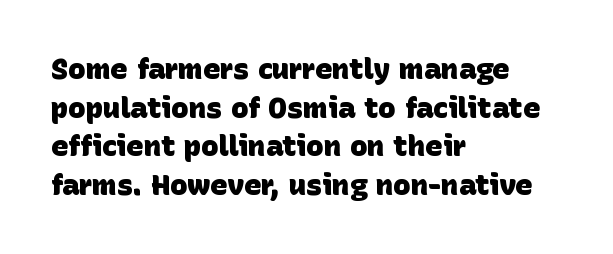
The image shows 29 px heavy sans-serif type; set left-aligned, normal line spacing (1.33x), normal letter spacing, not underlined; low stroke contrast and a large x-height.
